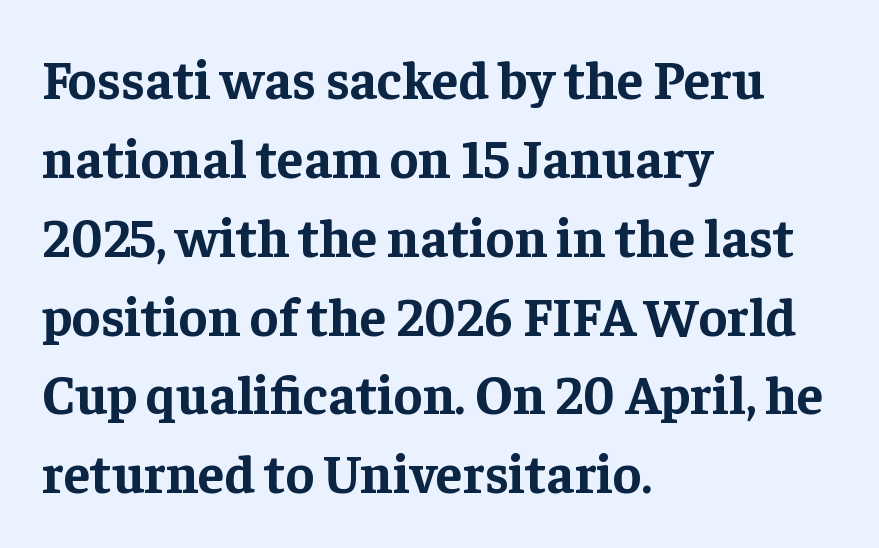
The image shows 54 px bold serif type, upright; set left-aligned, normal line spacing (1.46x), normal letter spacing, not underlined; low stroke contrast and a medium x-height.
